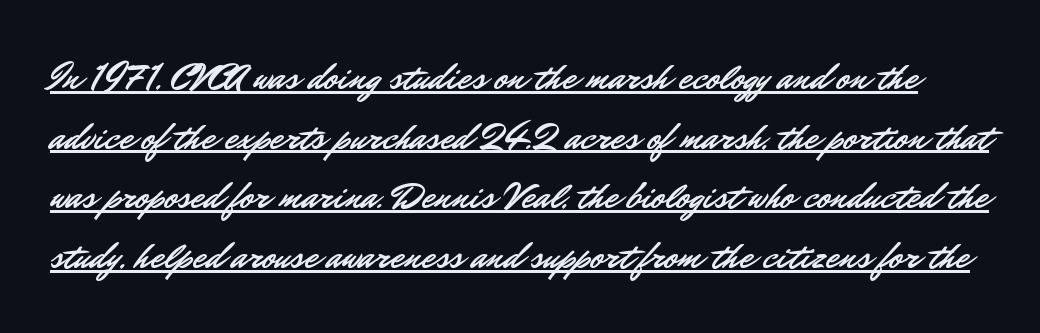
The image shows 38 px sans-serif type; set normal line spacing (1.57x), normal letter spacing, underlined; low stroke contrast and a small x-height.
